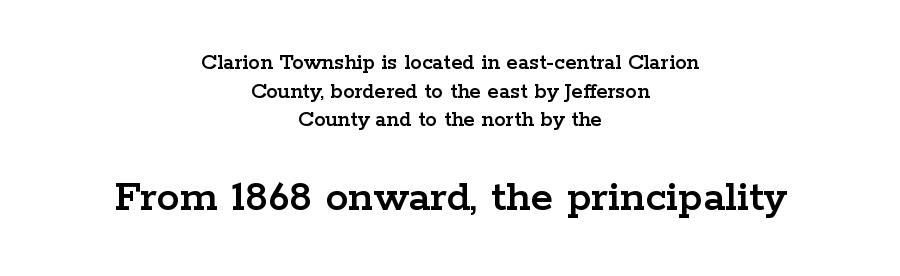
{"serif": "yes", "italic": "no", "width": "wide", "stroke_contrast": "low", "x_height": "medium", "monospaced": "no", "underline": "no", "align": "center", "line_spacing_ratio": 1.24, "letter_spacing": "normal", "letter_spacing_em": 0.0, "larger_block": "second", "size_ratio": 2.0, "glyph_px": 46}
